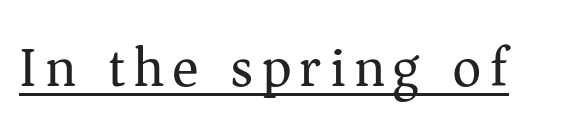
{"serif": "yes", "italic": "no", "bold": "no", "weight": "regular", "width": "normal", "stroke_contrast": "medium", "x_height": "medium", "monospaced": "no", "underline": "yes", "glyph_px": 56}
